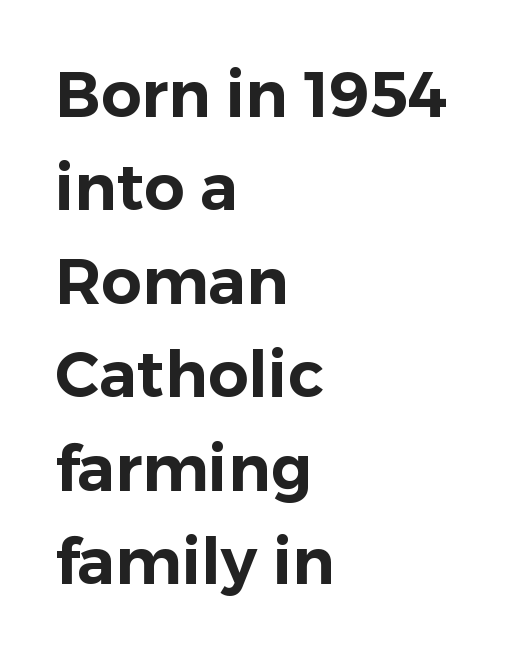
Q: Is the text italic (slanted)? A: No, it is upright.
Q: Is the typeface a serif or a sans-serif typeface? A: Sans-serif.
Q: Is the text underlined? A: No.
Q: How is the paragraph aligned? A: Left-aligned.
Q: Is the spacing between letters normal or unusually wide? A: Normal.
Q: Is the spacing between lines tight, normal or loose? A: Normal.
Q: Width (condensed, normal, or wide)? A: Normal.
Q: Stroke contrast? A: Low.
Q: x-height? A: Medium.
Q: Monospaced? A: No.
